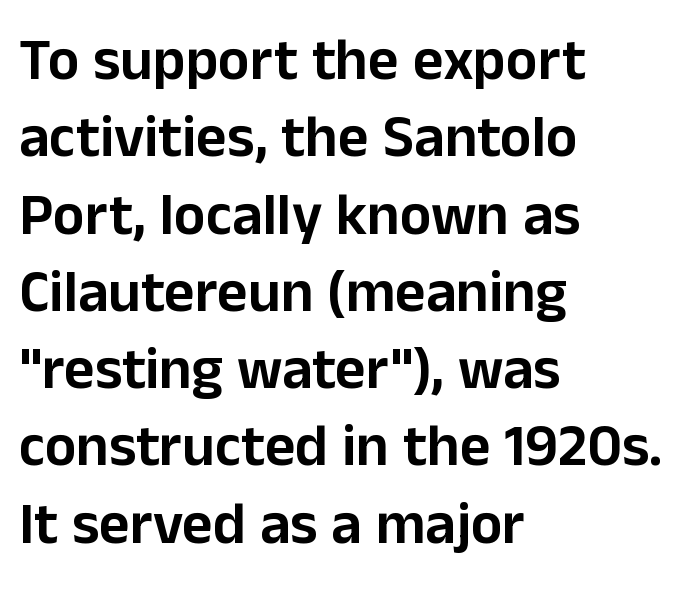
{"serif": "no", "italic": "no", "width": "normal", "stroke_contrast": "low", "x_height": "medium", "monospaced": "no", "underline": "no", "align": "left", "line_spacing": "normal", "line_spacing_ratio": 1.31, "letter_spacing": "normal", "letter_spacing_em": 0.0, "glyph_px": 59}
